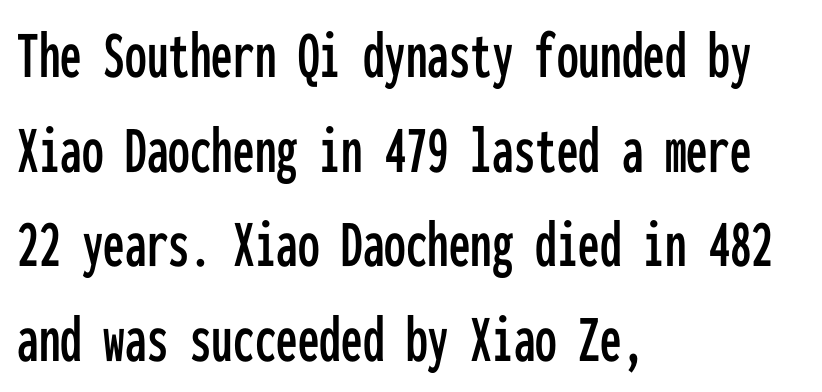
The image shows 69 px condensed sans-serif type, upright, monospaced; set left-aligned, normal line spacing (1.37x), normal letter spacing, not underlined; low stroke contrast and a medium x-height.
